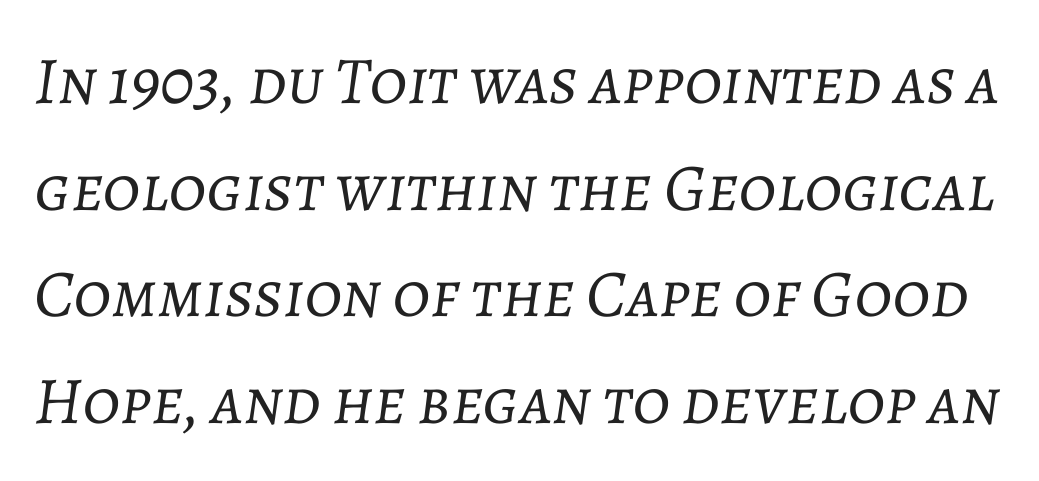
Q: Is the text bold? A: No.
Q: Is the text italic (slanted)? A: Yes, it leans right by about 7 degrees.
Q: Is the text underlined? A: No.
Q: Is the spacing between letters normal or unusually wide? A: Normal.
Q: Is the spacing between lines tight, normal or loose? A: Normal.
Q: Width (condensed, normal, or wide)? A: Normal.
Q: Stroke contrast? A: Low.
Q: x-height? A: Medium.
Q: Monospaced? A: No.
